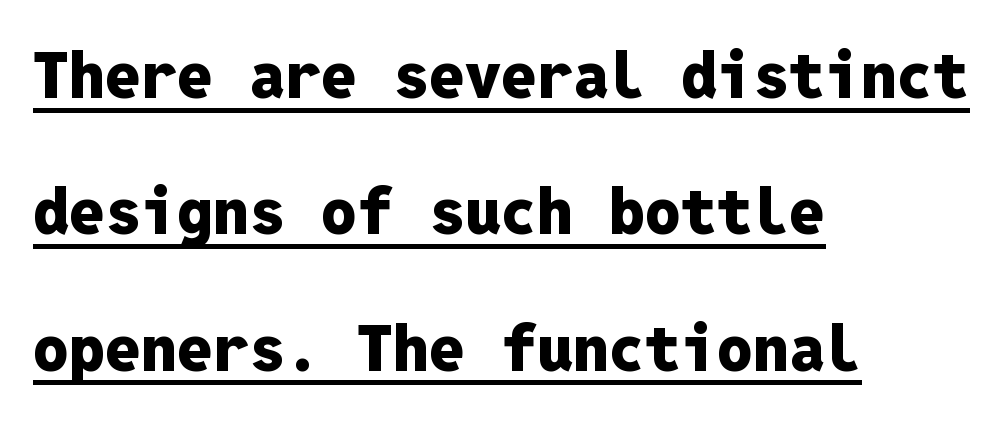
Q: Is the text bold? A: Yes.
Q: Is the text italic (slanted)? A: No, it is upright.
Q: Is the typeface a serif or a sans-serif typeface? A: Sans-serif.
Q: Is the text underlined? A: Yes.
Q: How is the paragraph aligned? A: Left-aligned.
Q: Is the spacing between letters normal or unusually wide? A: Normal.
Q: Is the spacing between lines tight, normal or loose? A: Loose.
Q: Width (condensed, normal, or wide)? A: Normal.
Q: Stroke contrast? A: Low.
Q: x-height? A: Medium.
Q: Monospaced? A: Yes.
